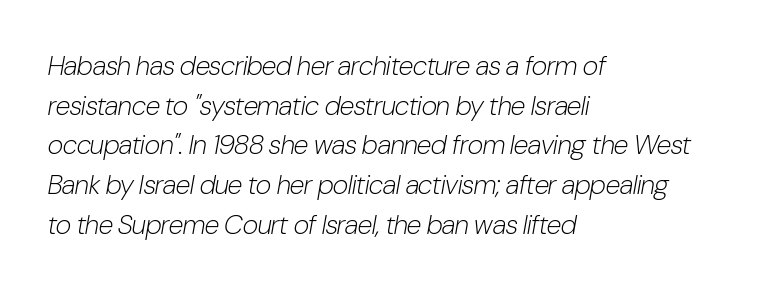
Q: Is the text bold? A: No.
Q: Is the text italic (slanted)? A: Yes, it leans right by about 10 degrees.
Q: Is the text underlined? A: No.
Q: How is the paragraph aligned? A: Left-aligned.
Q: Is the spacing between letters normal or unusually wide? A: Normal.
Q: Is the spacing between lines tight, normal or loose? A: Normal.
